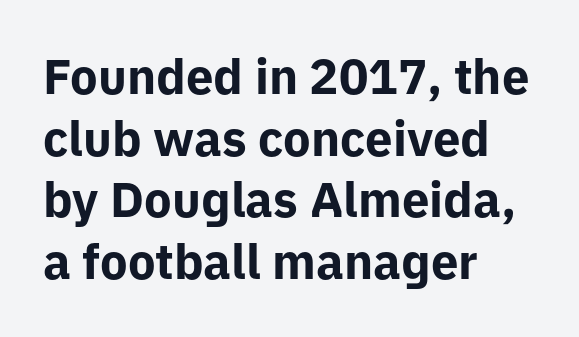
The image shows 49 px bold sans-serif type, upright; set left-aligned, normal line spacing (1.26x), normal letter spacing, not underlined; low stroke contrast and a medium x-height.
